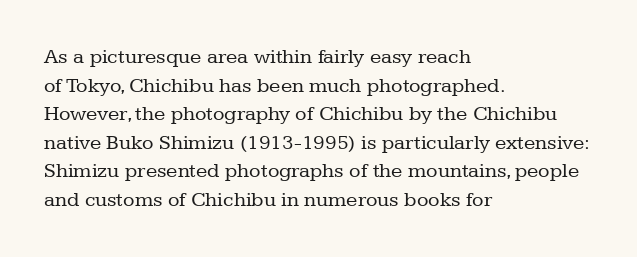
{"italic": "no", "bold": "no", "underline": "no", "align": "left", "line_spacing": "normal", "line_spacing_ratio": 1.36, "letter_spacing": "normal", "letter_spacing_em": 0.0, "glyph_px": 21}
